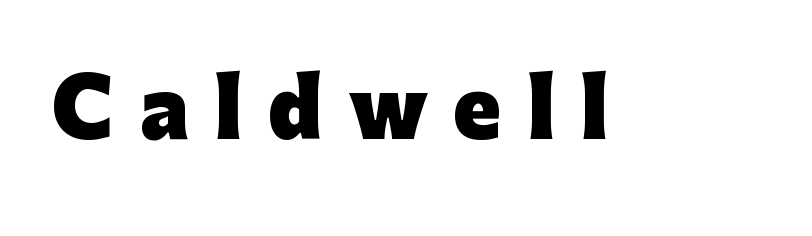
Typographically, this falls in the sans-serif category. Think of a printed novel: that variable character pitch is what you see here. Honestly, the letter spacing is so wide it's the main thing you notice. A full-strength bold gives these letters their thick strokes. The typography opts for an upright posture over an oblique one.
